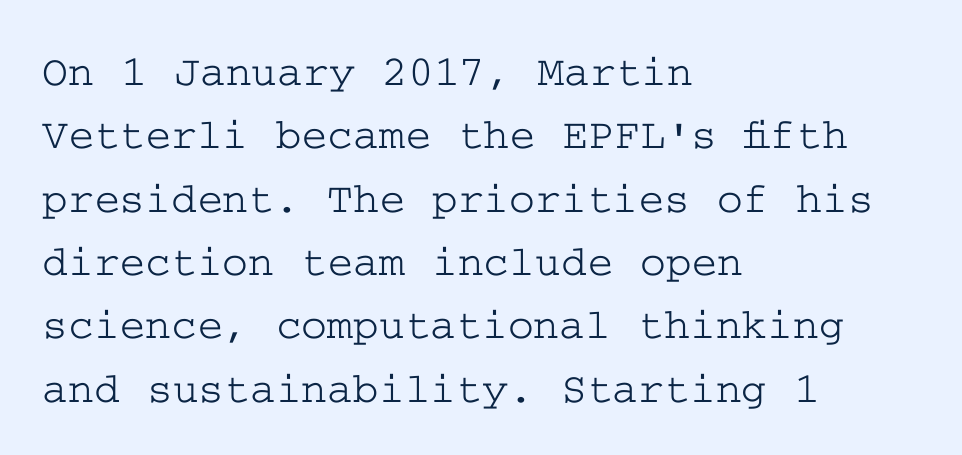
Q: Is the text italic (slanted)? A: No, it is upright.
Q: Is the typeface a serif or a sans-serif typeface? A: Serif.
Q: Is the text underlined? A: No.
Q: How is the paragraph aligned? A: Left-aligned.
Q: Is the spacing between letters normal or unusually wide? A: Normal.
Q: Is the spacing between lines tight, normal or loose? A: Normal.
Q: Width (condensed, normal, or wide)? A: Wide.
Q: Stroke contrast? A: Low.
Q: x-height? A: Medium.
